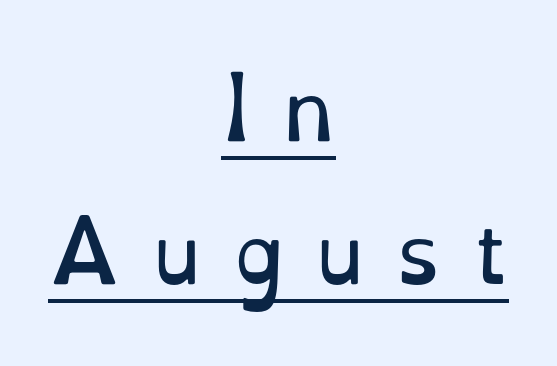
Q: Is the text bold? A: No.
Q: Is the text italic (slanted)? A: No, it is upright.
Q: Is the typeface a serif or a sans-serif typeface? A: Sans-serif.
Q: Is the text underlined? A: Yes.
Q: How is the paragraph aligned? A: Centered.
Q: Is the spacing between letters normal or unusually wide? A: Unusually wide.
Q: Width (condensed, normal, or wide)? A: Normal.
Q: Stroke contrast? A: Low.
Q: x-height? A: Small.
Q: Monospaced? A: No.
